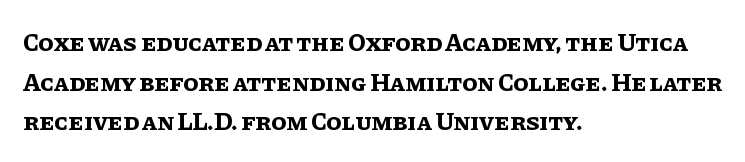
{"italic": "no", "bold": "yes", "underline": "no", "align": "left", "line_spacing": "normal", "line_spacing_ratio": 1.59, "letter_spacing": "normal", "letter_spacing_em": 0.0, "glyph_px": 25}
